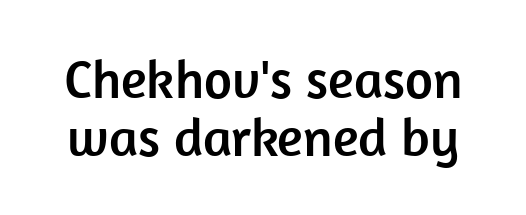
Q: Is the text italic (slanted)? A: No, it is upright.
Q: Is the typeface a serif or a sans-serif typeface? A: Sans-serif.
Q: Is the text underlined? A: No.
Q: Is the spacing between letters normal or unusually wide? A: Normal.
Q: Is the spacing between lines tight, normal or loose? A: Tight.
Q: Width (condensed, normal, or wide)? A: Normal.
Q: Stroke contrast? A: Low.
Q: x-height? A: Medium.
Q: Monospaced? A: No.
